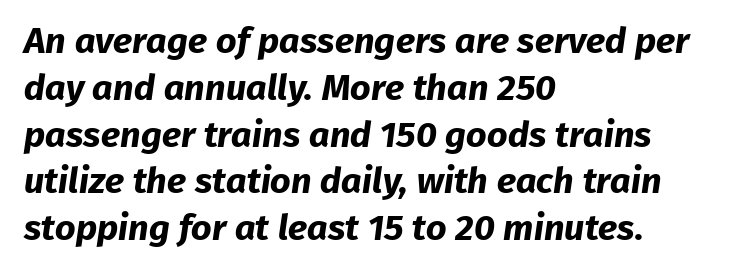
{"serif": "no", "bold": "yes", "weight": "bold", "width": "normal", "stroke_contrast": "low", "x_height": "medium", "monospaced": "no", "underline": "no", "align": "left", "line_spacing": "normal", "line_spacing_ratio": 1.3, "letter_spacing": "normal", "letter_spacing_em": 0.0, "glyph_px": 36}
